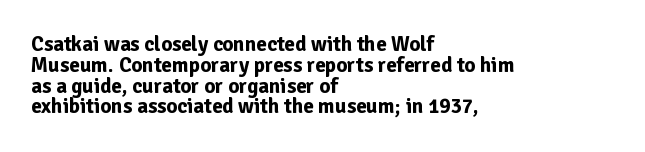
You can tell it's not italic because the verticals are truly vertical. This sample uses plain, unmodified letter spacing. The rendering anchors every line to the left-hand side. Compared with an ordinary text face, these strokes are far heavier — a full bold.
